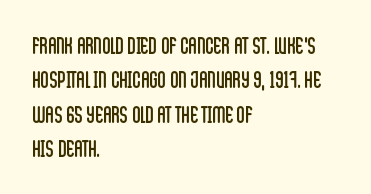
{"italic": "no", "bold": "no", "underline": "no", "align": "left", "line_spacing": "normal", "line_spacing_ratio": 1.5, "letter_spacing": "normal", "letter_spacing_em": 0.0, "glyph_px": 23}
